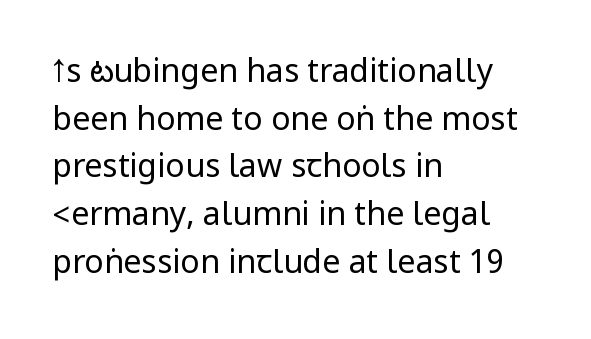
Q: Is the text bold? A: No.
Q: Is the text italic (slanted)? A: No, it is upright.
Q: Is the typeface a serif or a sans-serif typeface? A: Sans-serif.
Q: Is the text underlined? A: No.
Q: How is the paragraph aligned? A: Left-aligned.
Q: Is the spacing between letters normal or unusually wide? A: Normal.
Q: Is the spacing between lines tight, normal or loose? A: Normal.
Q: Width (condensed, normal, or wide)? A: Condensed.
Q: Stroke contrast? A: Low.
